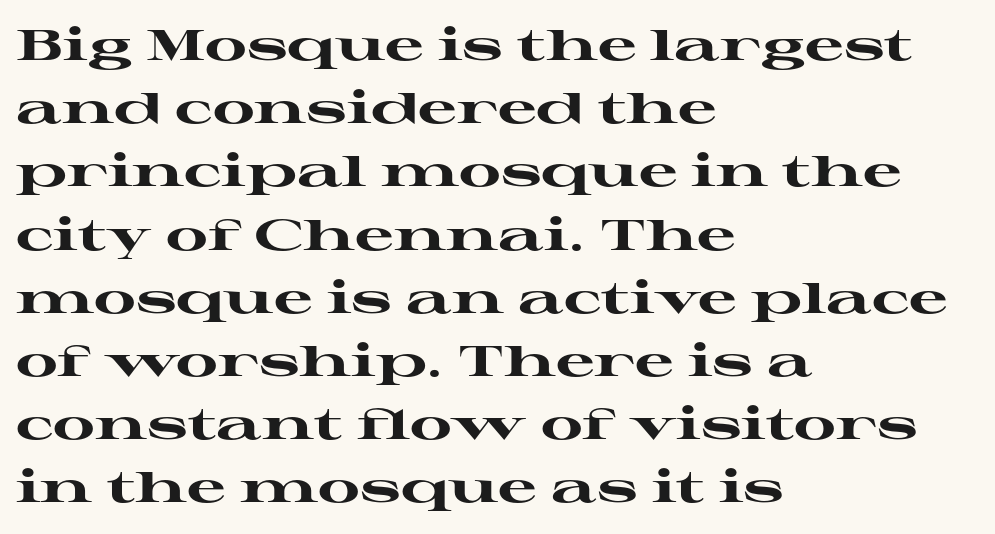
Q: Is the text bold? A: Yes.
Q: Is the text italic (slanted)? A: No, it is upright.
Q: Is the typeface a serif or a sans-serif typeface? A: Serif.
Q: Is the text underlined? A: No.
Q: How is the paragraph aligned? A: Left-aligned.
Q: Is the spacing between letters normal or unusually wide? A: Normal.
Q: Is the spacing between lines tight, normal or loose? A: Normal.
Q: Width (condensed, normal, or wide)? A: Wide.
Q: Stroke contrast? A: High.
Q: x-height? A: Medium.
Q: Monospaced? A: No.
